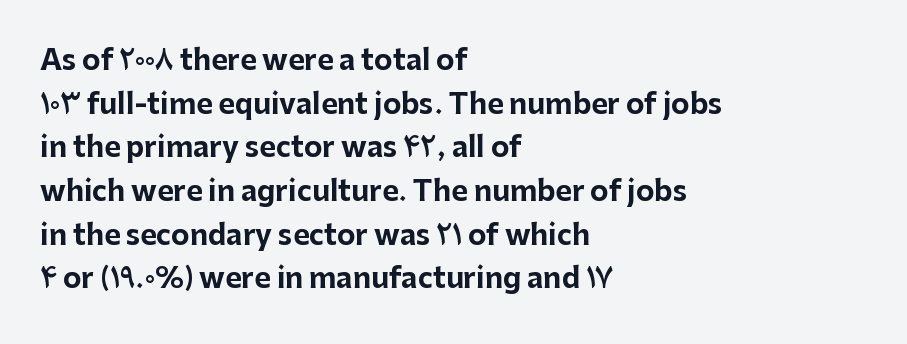
Q: Is the text bold? A: Yes.
Q: Is the text italic (slanted)? A: No, it is upright.
Q: Is the typeface a serif or a sans-serif typeface? A: Sans-serif.
Q: Is the text underlined? A: No.
Q: How is the paragraph aligned? A: Left-aligned.
Q: Is the spacing between letters normal or unusually wide? A: Normal.
Q: Is the spacing between lines tight, normal or loose? A: Normal.
Q: Width (condensed, normal, or wide)? A: Normal.
Q: Stroke contrast? A: Low.
Q: x-height? A: Medium.
Q: Monospaced? A: No.
